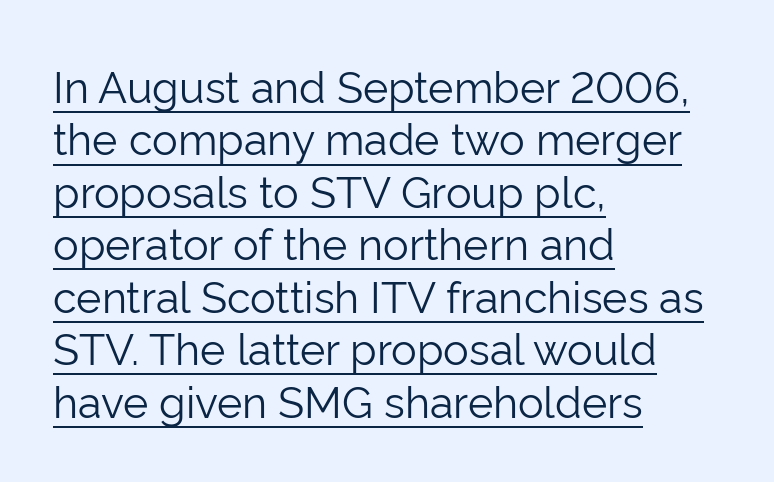
The gaps between neighbouring characters are ordinary and unremarkable. The face used here appears with an underline applied. Stems and bowls with no extra thickness — not bold. The font's upright variant was chosen for this text.
